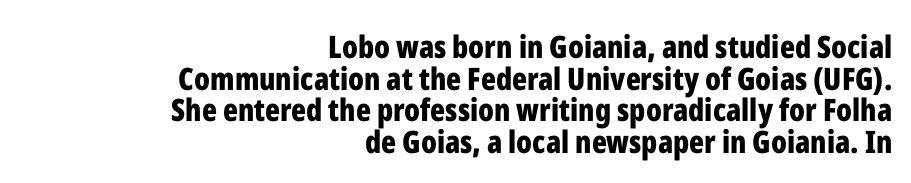
Q: Is the text bold? A: Yes.
Q: Is the text italic (slanted)? A: No, it is upright.
Q: Is the typeface a serif or a sans-serif typeface? A: Sans-serif.
Q: Is the text underlined? A: No.
Q: How is the paragraph aligned? A: Right-aligned.
Q: Is the spacing between letters normal or unusually wide? A: Normal.
Q: Is the spacing between lines tight, normal or loose? A: Tight.
Q: Width (condensed, normal, or wide)? A: Condensed.
Q: Stroke contrast? A: Low.
Q: x-height? A: Medium.
Q: Monospaced? A: No.
